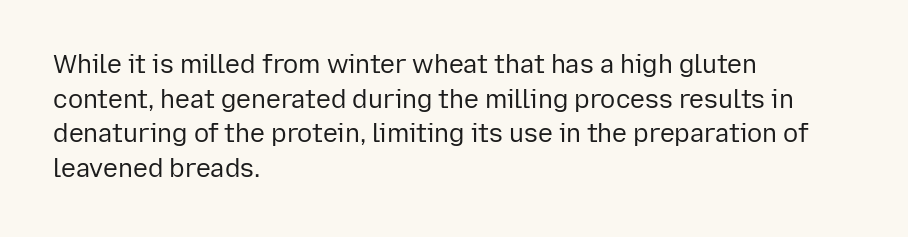
The letters stand straight up with perfectly vertical stems. The typesetter chose a ragged-right arrangement here. What's the leading like? Ordinary, nothing unusual. Nothing unusual about the tracking: characters are spaced as the font intends. Is the stroke heavy? The answer is a plain regular-or-lighter.
